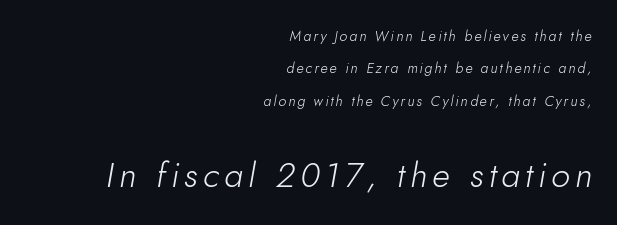
Character widths vary here, with narrow letters taking less room than wide ones. The lines are spread far apart with generous leading. Style check: oblique. No word sits above an underline. Heaviness? Minimal to ordinary, like unemphasized prose.
